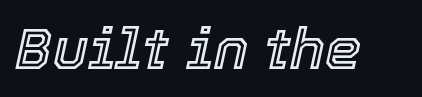
The image shows 58 px text type, italic (leaning right); set normal letter spacing, not underlined; a medium x-height.
